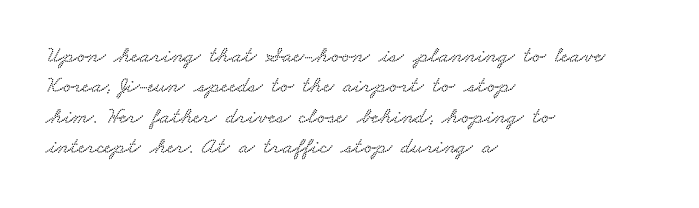
Q: Is the text underlined? A: No.
Q: How is the paragraph aligned? A: Left-aligned.
Q: Is the spacing between letters normal or unusually wide? A: Normal.
Q: Is the spacing between lines tight, normal or loose? A: Normal.
